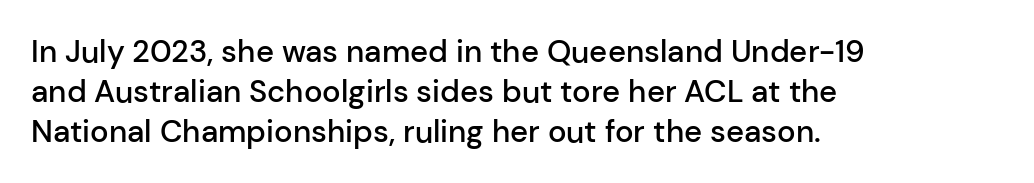
{"serif": "no", "italic": "no", "bold": "semi", "weight": "semibold", "width": "normal", "stroke_contrast": "low", "x_height": "medium", "monospaced": "no", "underline": "no", "align": "left", "line_spacing": "normal", "line_spacing_ratio": 1.29, "letter_spacing": "normal", "letter_spacing_em": 0.0, "glyph_px": 31}
